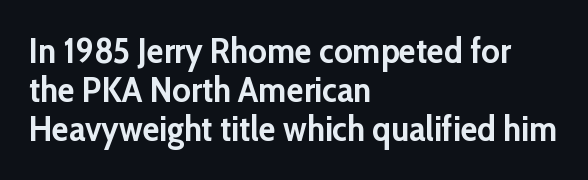
{"serif": "no", "italic": "no", "bold": "yes", "weight": "semibold", "width": "normal", "stroke_contrast": "low", "x_height": "medium", "monospaced": "no", "underline": "no", "align": "left", "line_spacing": "tight", "line_spacing_ratio": 1.12, "letter_spacing": "normal", "letter_spacing_em": 0.0, "glyph_px": 35}
